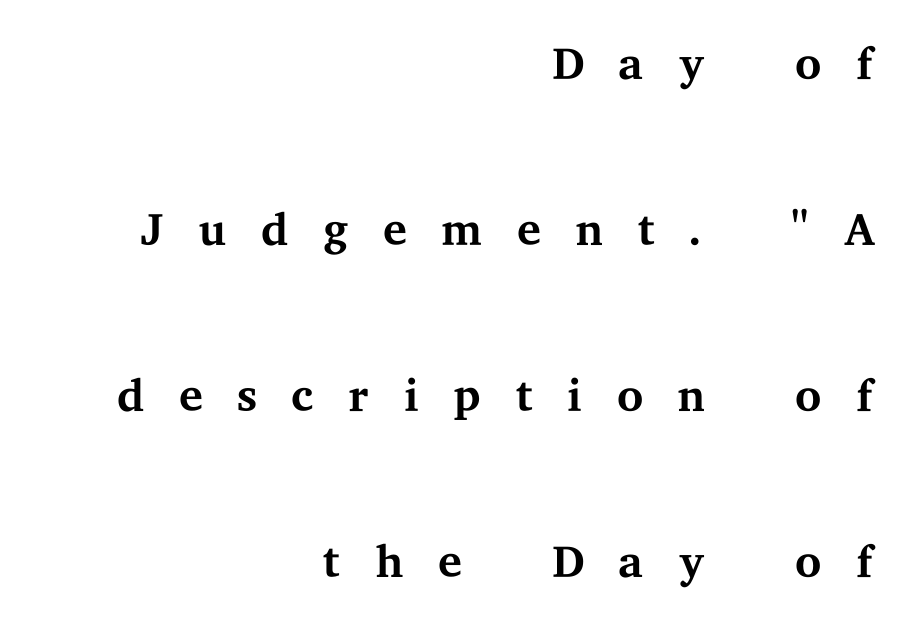
{"serif": "yes", "italic": "no", "bold": "no", "weight": "regular", "width": "wide", "stroke_contrast": "medium", "x_height": "medium", "monospaced": "no", "underline": "no", "align": "right", "line_spacing": "loose", "line_spacing_ratio": 2.44, "letter_spacing": "wide", "letter_spacing_em": 0.48, "glyph_px": 68}
